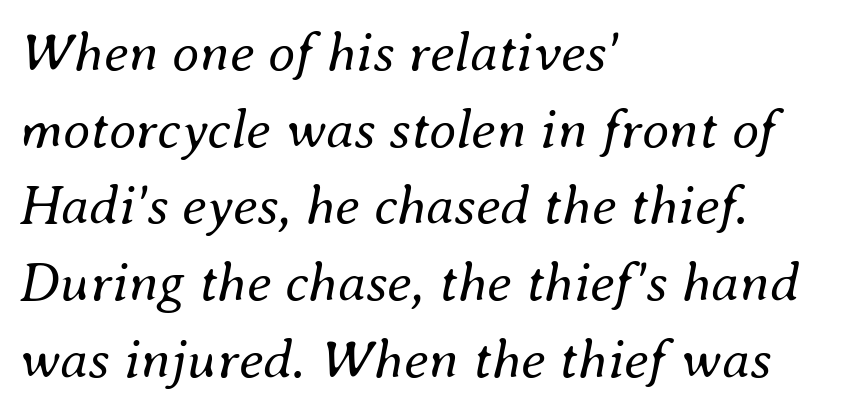
{"italic": "yes", "lean": "right", "slant_degrees": 8, "bold": "no", "weight": "regular", "width": "normal", "stroke_contrast": "medium", "x_height": "small", "monospaced": "no", "underline": "no", "align": "left", "line_spacing": "normal", "line_spacing_ratio": 1.37, "letter_spacing": "normal", "letter_spacing_em": 0.0, "glyph_px": 56}
